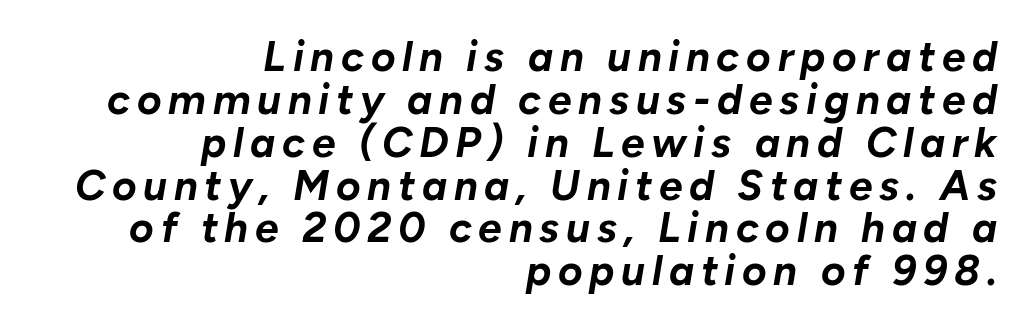
The image shows 42 px bold type, italic (leaning right); set right-aligned, tight line spacing (1.02x), not underlined; low stroke contrast and a medium x-height.
